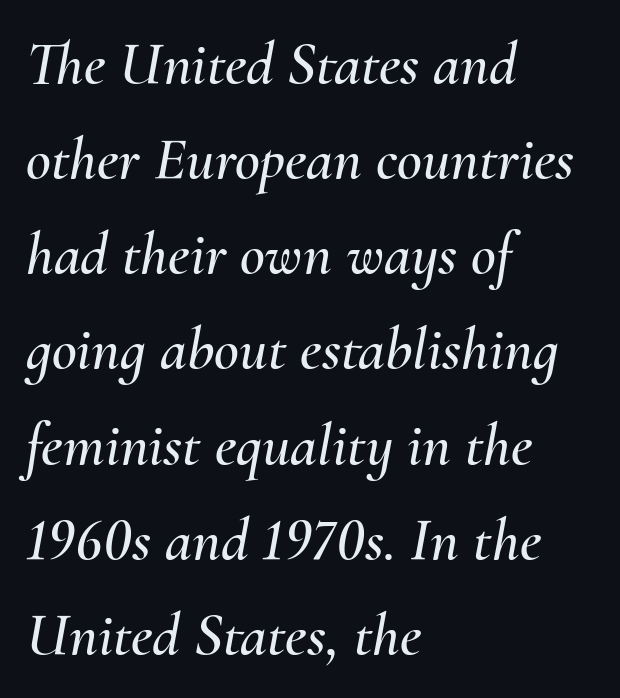
{"italic": "yes", "lean": "right", "slant_degrees": 10, "width": "normal", "stroke_contrast": "medium", "x_height": "small", "monospaced": "no", "underline": "no", "align": "left", "line_spacing": "normal", "line_spacing_ratio": 1.56, "letter_spacing": "normal", "letter_spacing_em": 0.0, "glyph_px": 61}
